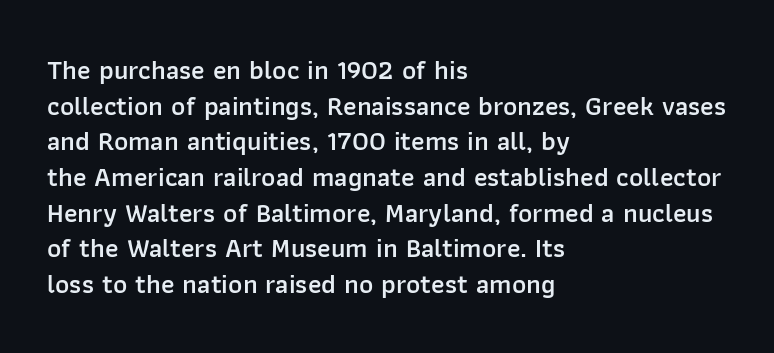
{"italic": "no", "bold": "semi", "underline": "no", "align": "left", "line_spacing": "normal", "line_spacing_ratio": 1.32, "letter_spacing": "normal", "letter_spacing_em": 0.0, "glyph_px": 27}
